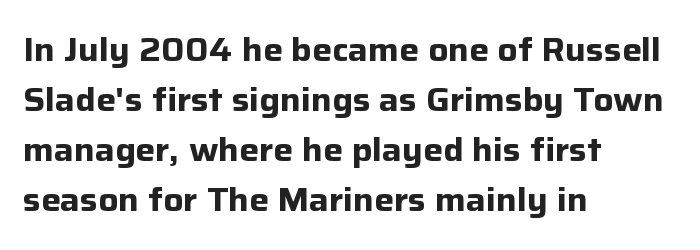
{"serif": "no", "italic": "no", "bold": "yes", "weight": "bold", "width": "normal", "stroke_contrast": "low", "x_height": "medium", "monospaced": "no", "underline": "no", "align": "left", "line_spacing": "normal", "line_spacing_ratio": 1.52, "letter_spacing": "normal", "letter_spacing_em": 0.0, "glyph_px": 33}
